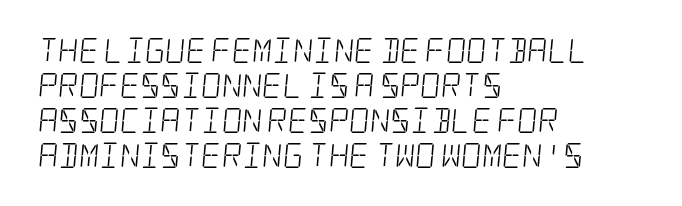
Clear beneath every line of the passage. The font is comparable to plain body text, perhaps lighter. If you drew a ruler down the left edge, every line would touch it. In terms of leading, this rendering sits right in the middle. Students, note that the glyphs here touch the page at normal intervals.
